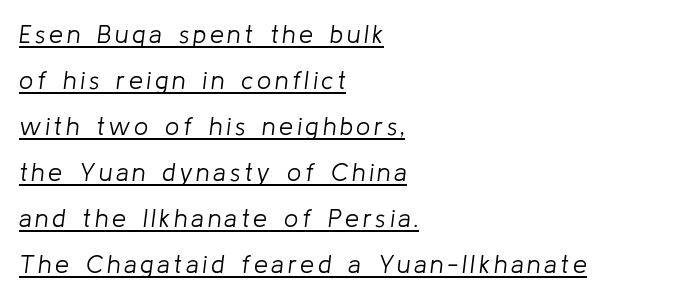
The image shows 25 px text type, italic (leaning right); set left-aligned, line spacing 1.84x, underlined.
